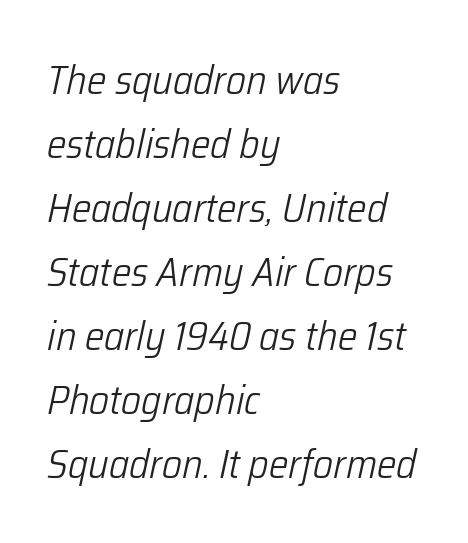
Characters follow at the spacing the type designer built in. The face used here is proportionally spaced, like ordinary book or web type. The lines sit at an ordinary, default distance from one another. Lines of text with bare space underneath. This reads as an unemphasized weight, regular at the heaviest. Alignment: flush left.
